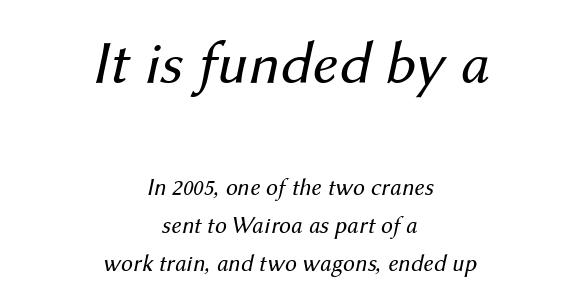
The image shows 61 px regular-weight type, italic (leaning right); set centered, normal line spacing (1.58x), normal letter spacing, not underlined; the first (top) block is 2.54x larger; medium stroke contrast and a medium x-height.
